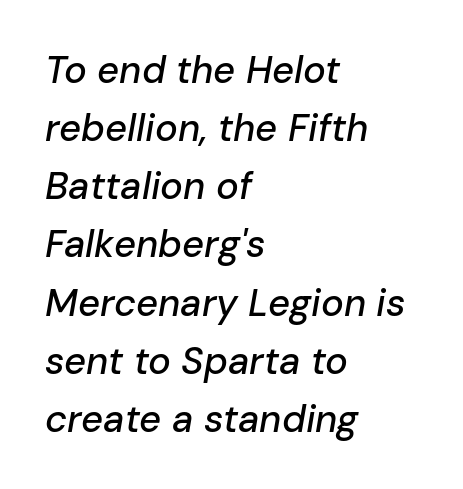
{"italic": "yes", "lean": "right", "slant_degrees": 10, "width": "normal", "stroke_contrast": "low", "x_height": "medium", "monospaced": "no", "underline": "no", "align": "left", "line_spacing": "normal", "line_spacing_ratio": 1.53, "letter_spacing": "normal", "letter_spacing_em": 0.0, "glyph_px": 38}
